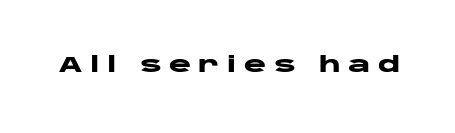
Someone cranked the tracking dial way up on this one. Glance below the letters and you will spot only blank space. The font is running at its bold setting. Upright lettering throughout.
